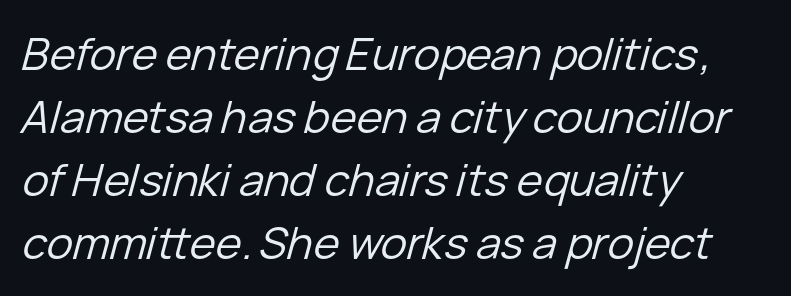
{"italic": "yes", "lean": "right", "slant_degrees": 15, "bold": "no", "weight": "regular", "width": "normal", "stroke_contrast": "low", "x_height": "medium", "monospaced": "no", "underline": "no", "align": "left", "line_spacing": "normal", "line_spacing_ratio": 1.43, "letter_spacing": "normal", "letter_spacing_em": 0.0, "glyph_px": 44}
